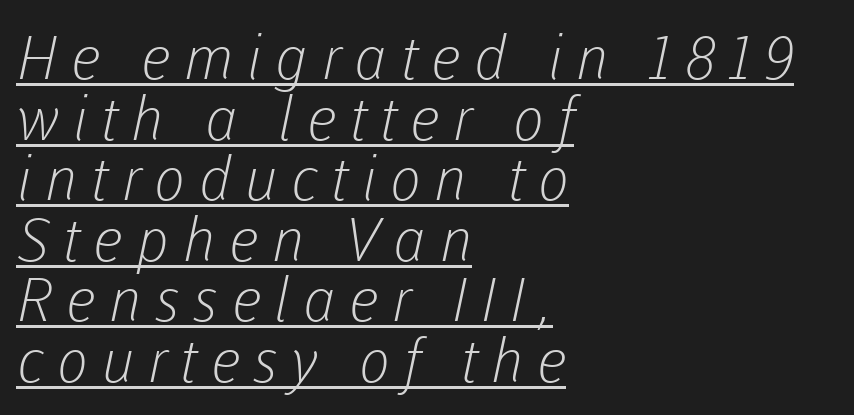
The image shows 60 px light sans-serif type; set left-aligned, tight line spacing (1.01x), unusually wide letter spacing (+0.22 em), underlined; low stroke contrast and a medium x-height.
